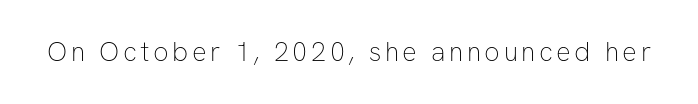
The image shows 27 px text type, upright; set not underlined.
